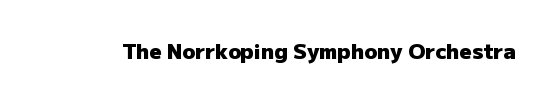
The letterforms sit shoulder to shoulder at normal distance. These lines were composed using upright roman letters. Check the space under the baseline: it is left empty. The sample has been set heavy, in full bold.
